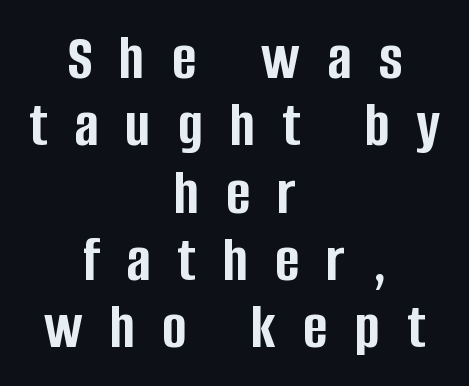
{"serif": "no", "italic": "no", "bold": "yes", "weight": "semibold", "width": "condensed", "stroke_contrast": "low", "x_height": "large", "monospaced": "no", "underline": "no", "align": "center", "line_spacing": "tight", "line_spacing_ratio": 1.02, "letter_spacing": "wide", "letter_spacing_em": 0.41, "glyph_px": 66}
